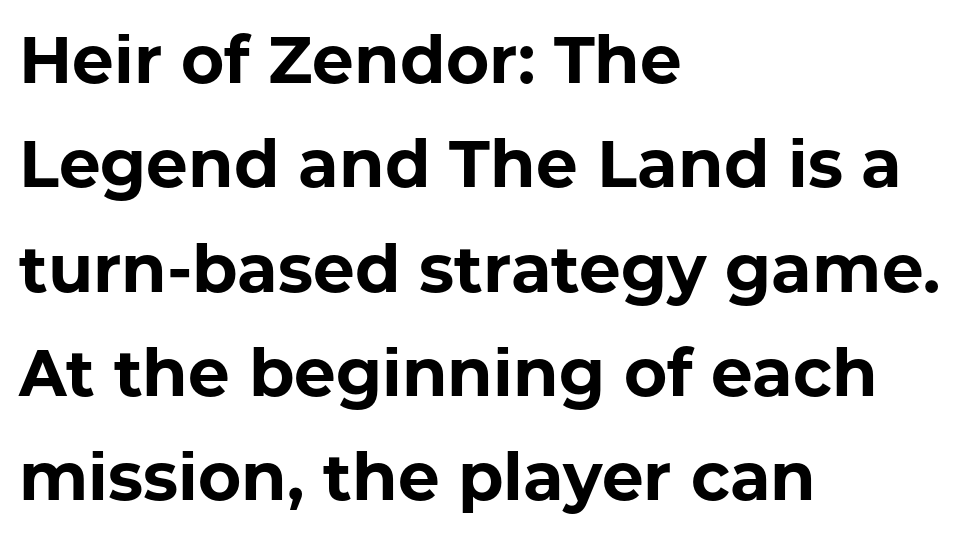
The face used here is proportionally spaced, like ordinary book or web type. Grotesque or geometric, the face here clearly has no serifs. The rows are spaced the way most documents space them. Ordinary non-slanted type is in use. The line texture is even and compact thanks to regular tracking. Any mark beneath the type? The region is blank.
